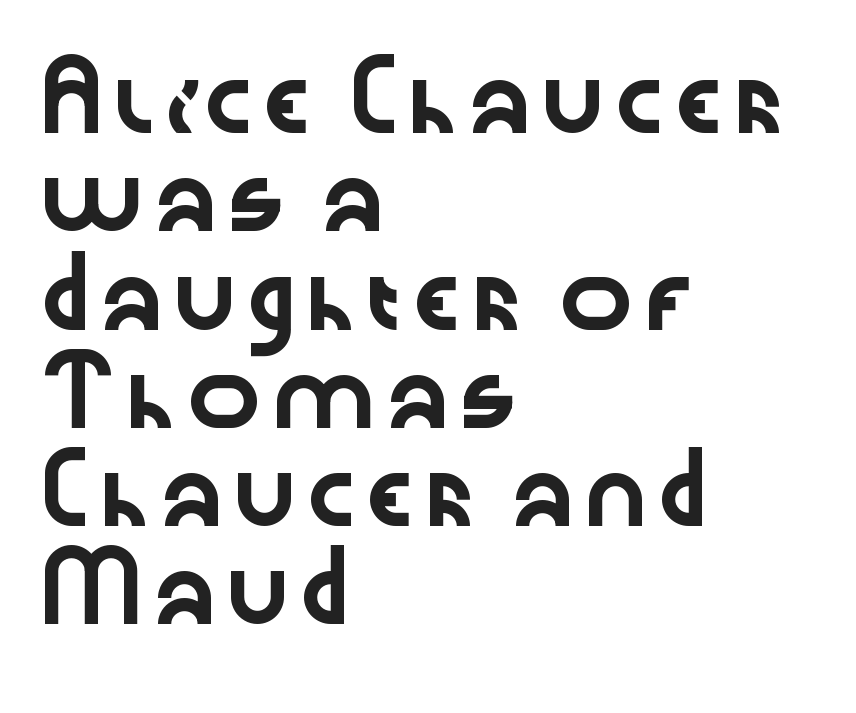
{"serif": "no", "italic": "no", "width": "wide", "stroke_contrast": "low", "x_height": "medium", "monospaced": "no", "underline": "no", "align": "left", "line_spacing": "normal", "line_spacing_ratio": 1.56, "letter_spacing": "normal", "letter_spacing_em": 0.0, "glyph_px": 63}
